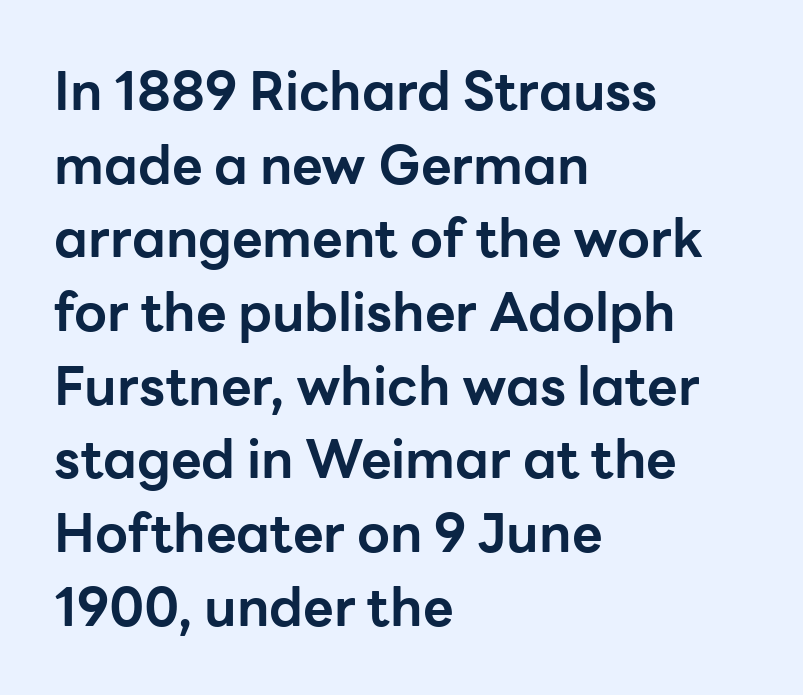
Q: Is the text bold? A: Yes.
Q: Is the text italic (slanted)? A: No, it is upright.
Q: Is the typeface a serif or a sans-serif typeface? A: Sans-serif.
Q: Is the text underlined? A: No.
Q: How is the paragraph aligned? A: Left-aligned.
Q: Is the spacing between letters normal or unusually wide? A: Normal.
Q: Is the spacing between lines tight, normal or loose? A: Normal.
Q: Width (condensed, normal, or wide)? A: Normal.
Q: Stroke contrast? A: Low.
Q: x-height? A: Medium.
Q: Monospaced? A: No.
